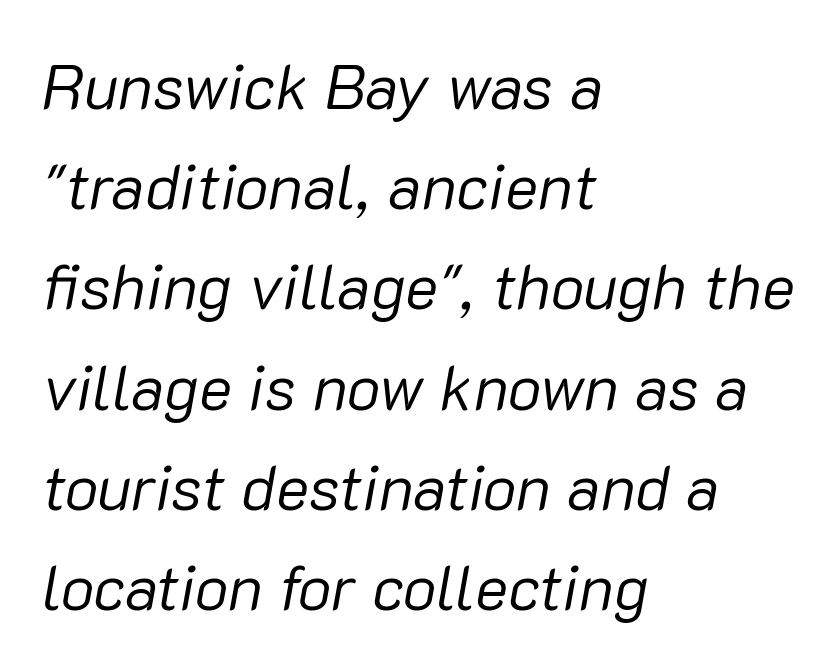
The specimen reads as italic at a glance. No extra tracking has been applied to these lines. The lines in this sample share a left origin and differ only in where they stop. Is the stroke heavy? The answer is a plain regular-or-lighter.
